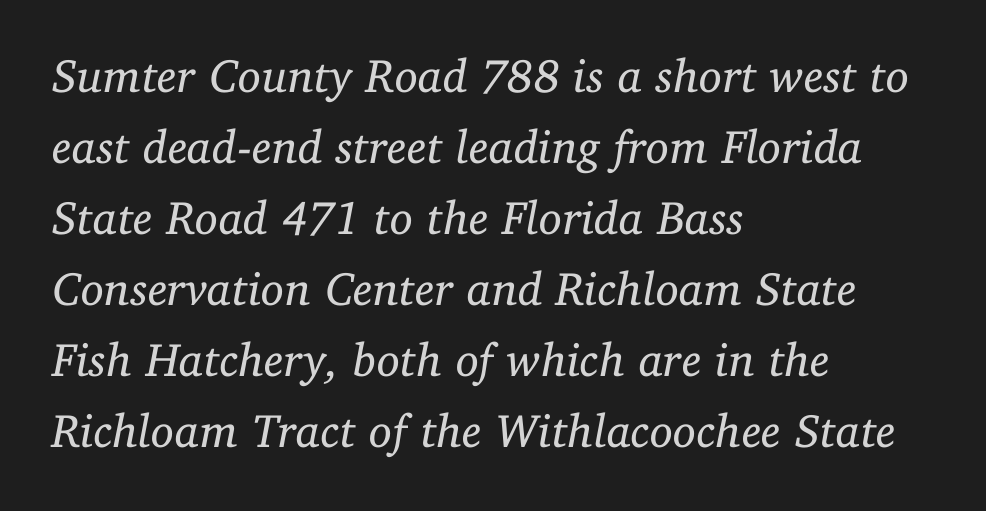
{"serif": "yes", "italic": "yes", "lean": "right", "slant_degrees": 11, "bold": "no", "weight": "regular", "width": "normal", "stroke_contrast": "low", "x_height": "medium", "monospaced": "no", "underline": "no", "align": "left", "line_spacing": "normal", "line_spacing_ratio": 1.51, "letter_spacing": "normal", "letter_spacing_em": 0.0, "glyph_px": 47}
